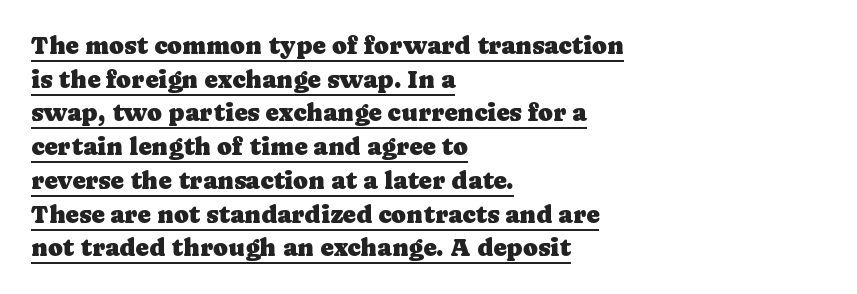
Q: Is the text italic (slanted)? A: No, it is upright.
Q: Is the text underlined? A: Yes.
Q: How is the paragraph aligned? A: Left-aligned.
Q: Is the spacing between letters normal or unusually wide? A: Normal.
Q: Is the spacing between lines tight, normal or loose? A: Normal.
